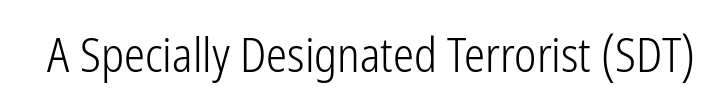
Q: Is the text bold? A: No.
Q: Is the text italic (slanted)? A: No, it is upright.
Q: Is the typeface a serif or a sans-serif typeface? A: Sans-serif.
Q: Is the text underlined? A: No.
Q: Is the spacing between letters normal or unusually wide? A: Normal.
Q: Width (condensed, normal, or wide)? A: Condensed.
Q: Stroke contrast? A: Low.
Q: x-height? A: Medium.
Q: Monospaced? A: No.
